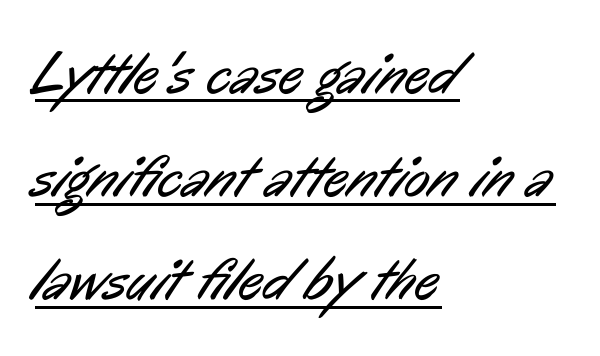
{"serif": "no", "bold": "no", "weight": "regular", "width": "condensed", "stroke_contrast": "low", "x_height": "medium", "monospaced": "no", "underline": "yes", "align": "left", "line_spacing_ratio": 1.72, "letter_spacing": "normal", "letter_spacing_em": 0.0, "glyph_px": 60}
